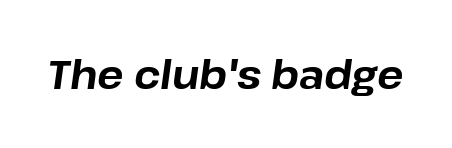
Q: Is the text bold? A: Yes.
Q: Is the text italic (slanted)? A: Yes, it leans right by about 8 degrees.
Q: Is the text underlined? A: No.
Q: Is the spacing between letters normal or unusually wide? A: Normal.
Q: Width (condensed, normal, or wide)? A: Normal.
Q: Stroke contrast? A: Low.
Q: x-height? A: Medium.
Q: Monospaced? A: No.
